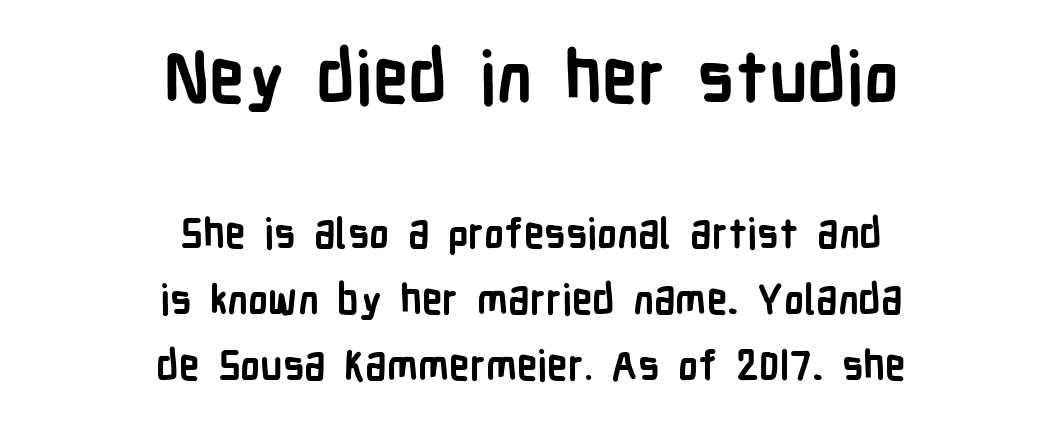
{"serif": "no", "italic": "no", "bold": "yes", "weight": "semibold", "width": "condensed", "stroke_contrast": "low", "x_height": "medium", "monospaced": "no", "underline": "no", "align": "center", "line_spacing": "normal", "line_spacing_ratio": 1.61, "letter_spacing": "normal", "letter_spacing_em": 0.0, "larger_block": "first", "size_ratio": 1.73, "glyph_px": 71}
